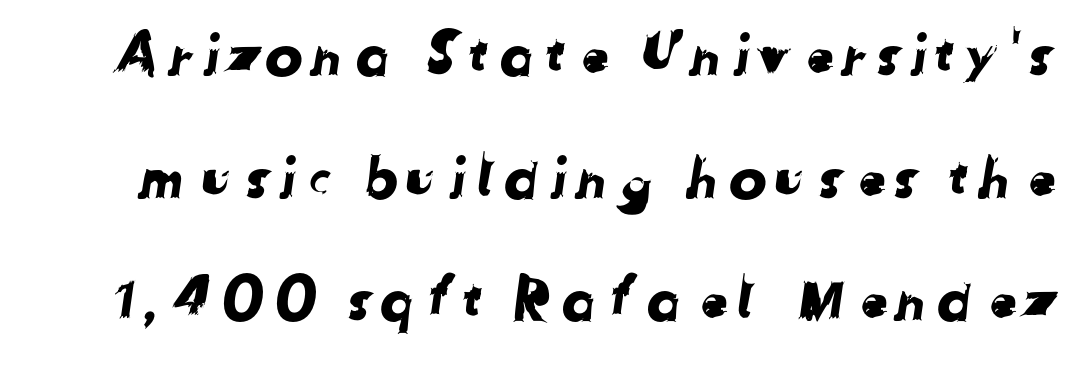
Q: Is the typeface a serif or a sans-serif typeface? A: Sans-serif.
Q: Is the text underlined? A: No.
Q: Is the spacing between lines tight, normal or loose? A: Loose.
Q: Width (condensed, normal, or wide)? A: Normal.
Q: Stroke contrast? A: Low.
Q: x-height? A: Medium.
Q: Monospaced? A: No.
